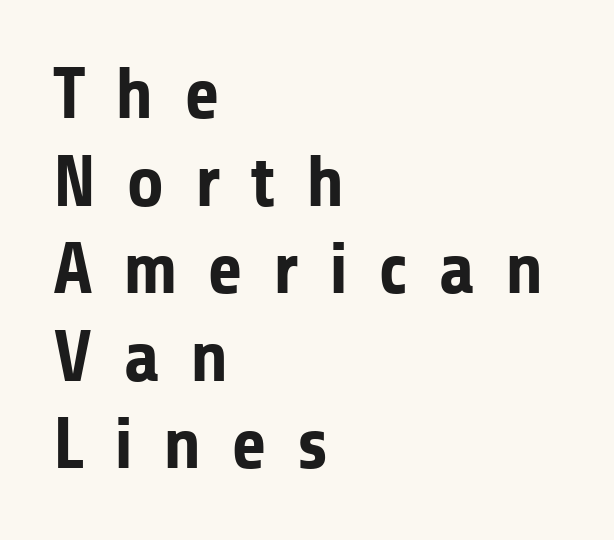
The image shows 73 px bold sans-serif type, upright; set left-aligned, line spacing 1.2x, unusually wide letter spacing (+0.41 em), not underlined; low stroke contrast and a medium x-height.
